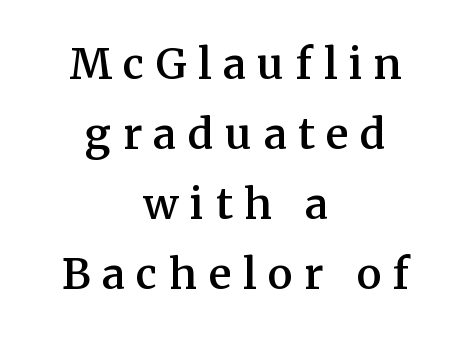
{"serif": "yes", "italic": "no", "bold": "semi", "weight": "semibold", "width": "normal", "stroke_contrast": "medium", "x_height": "medium", "monospaced": "no", "underline": "no", "align": "center", "line_spacing": "normal", "line_spacing_ratio": 1.67, "letter_spacing": "wide", "letter_spacing_em": 0.28, "glyph_px": 42}
